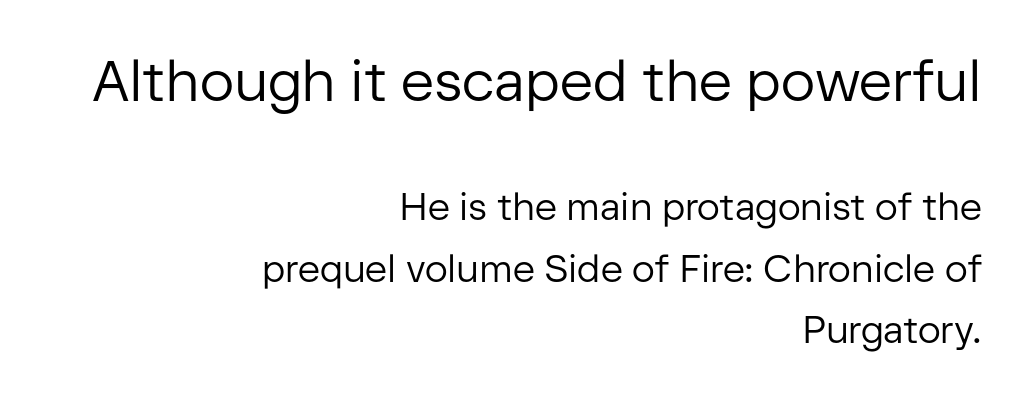
Q: Is the text bold? A: No.
Q: Is the text italic (slanted)? A: No, it is upright.
Q: Is the typeface a serif or a sans-serif typeface? A: Sans-serif.
Q: Is the text underlined? A: No.
Q: How is the paragraph aligned? A: Right-aligned.
Q: Is the spacing between letters normal or unusually wide? A: Normal.
Q: Is the spacing between lines tight, normal or loose? A: Normal.
Q: Which block of text is set in a larger size, the first (top) or the second (bottom)? A: The first (top) one.
Q: Width (condensed, normal, or wide)? A: Normal.
Q: Stroke contrast? A: Low.
Q: x-height? A: Medium.
Q: Monospaced? A: No.
